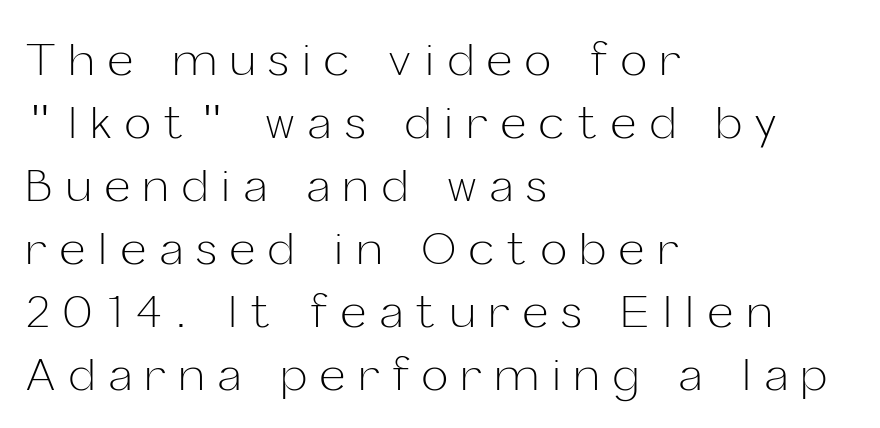
The image shows 44 px light sans-serif type, upright; set left-aligned, normal line spacing (1.43x), unusually wide letter spacing (+0.31 em), not underlined; low stroke contrast and a medium x-height.
